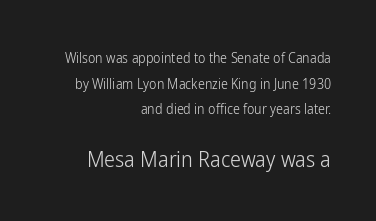
Q: Is the text bold? A: No.
Q: Is the text italic (slanted)? A: No, it is upright.
Q: Is the text underlined? A: No.
Q: How is the paragraph aligned? A: Right-aligned.
Q: Is the spacing between letters normal or unusually wide? A: Normal.
Q: Which block of text is set in a larger size, the first (top) or the second (bottom)? A: The second (bottom) one.
